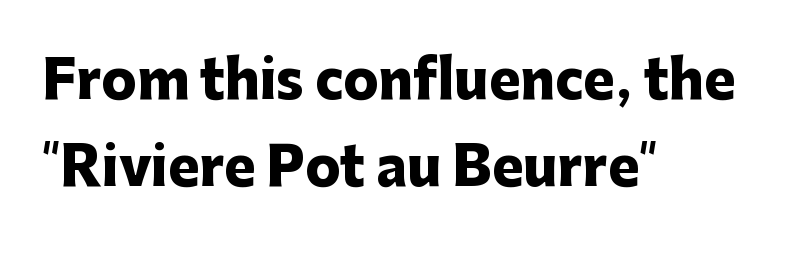
The image shows 52 px heavy sans-serif type, upright; set left-aligned, normal line spacing (1.67x), normal letter spacing, not underlined; low stroke contrast and a medium x-height.
